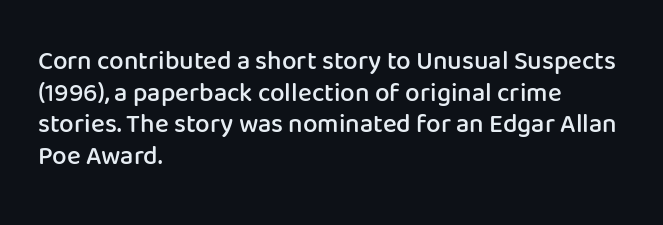
Q: Is the text bold? A: Semi-bold.
Q: Is the text italic (slanted)? A: No, it is upright.
Q: Is the text underlined? A: No.
Q: How is the paragraph aligned? A: Left-aligned.
Q: Is the spacing between letters normal or unusually wide? A: Normal.
